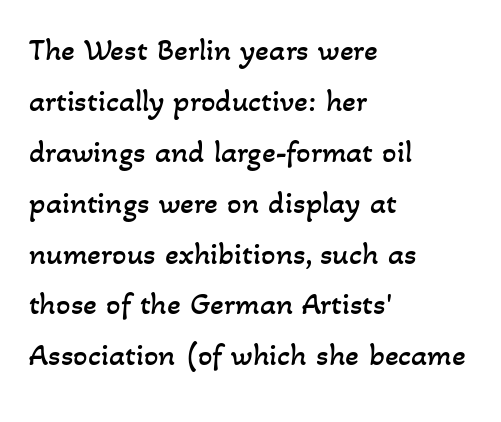
The image shows 32 px regular-weight type; set left-aligned, normal line spacing (1.59x), normal letter spacing, not underlined; low stroke contrast and a small x-height.
